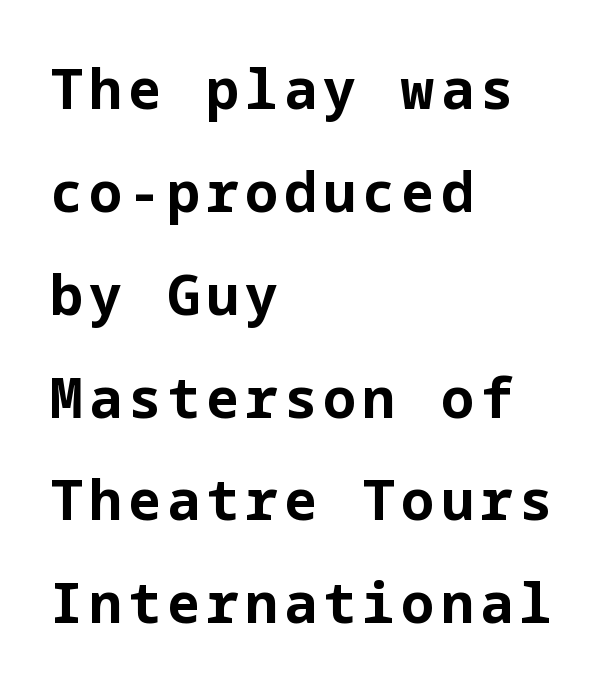
{"serif": "no", "italic": "no", "bold": "yes", "weight": "bold", "width": "normal", "stroke_contrast": "low", "x_height": "medium", "underline": "no", "align": "left", "line_spacing_ratio": 1.87, "glyph_px": 55}
